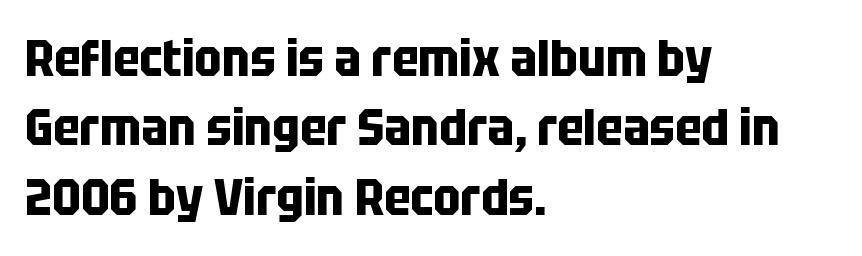
The image shows 51 px bold, condensed sans-serif type, upright; set left-aligned, normal line spacing (1.36x), normal letter spacing, not underlined; low stroke contrast and a large x-height.
